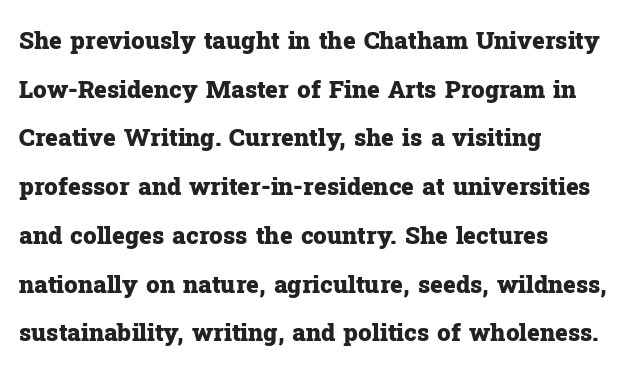
Q: Is the text bold? A: Yes.
Q: Is the text italic (slanted)? A: No, it is upright.
Q: Is the text underlined? A: No.
Q: How is the paragraph aligned? A: Left-aligned.
Q: Is the spacing between letters normal or unusually wide? A: Normal.
Q: Is the spacing between lines tight, normal or loose? A: Loose.
